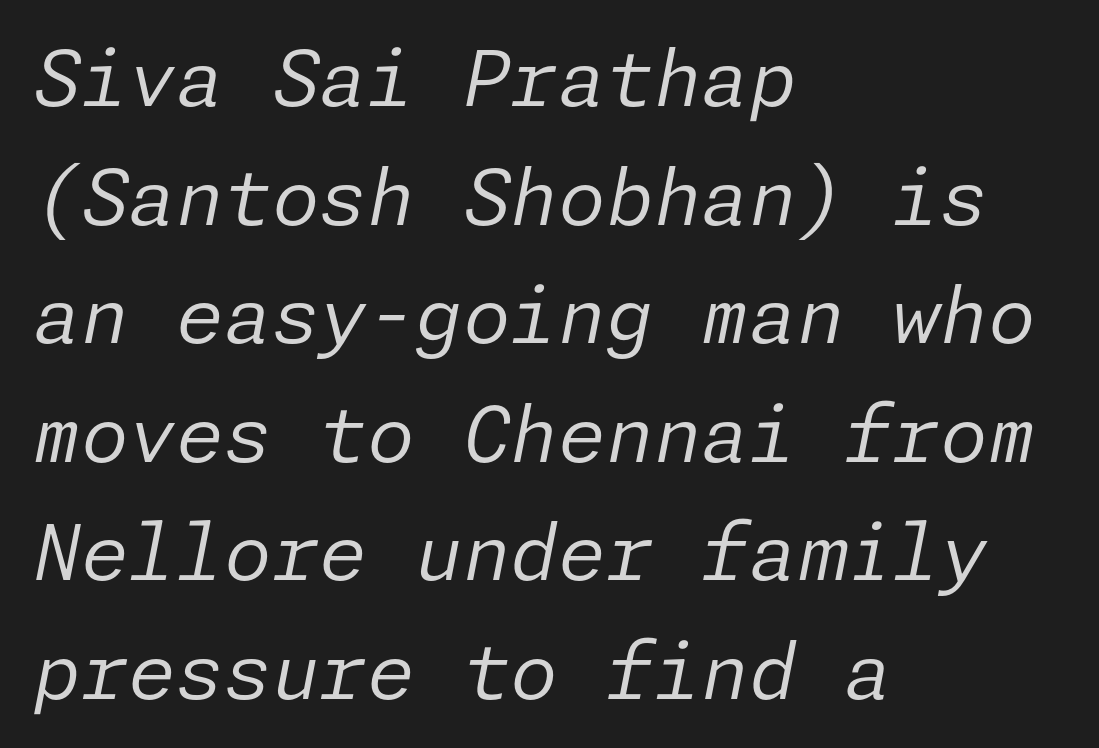
How would I describe the line gaps? Plain and ordinary. Compared with a centered layout, this one pins lines to the left instead. The passage shown is not underscored anywhere. Vertical stems look standard width or narrower in stroke.
